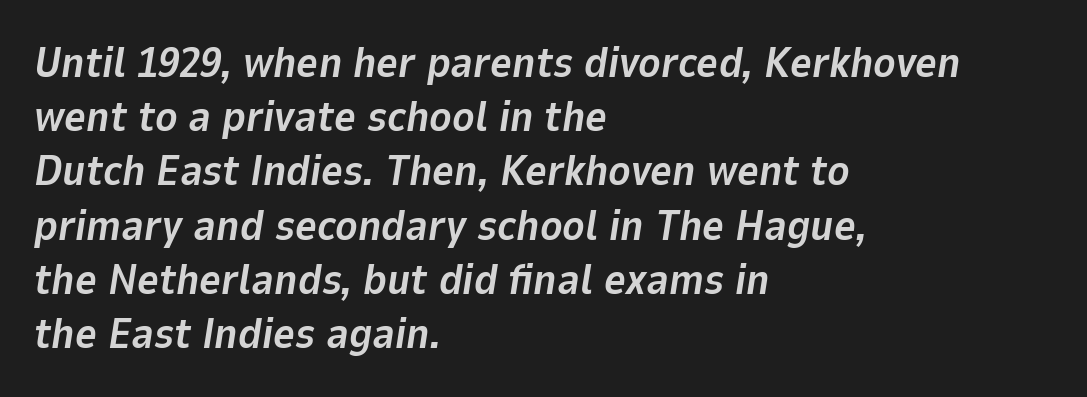
Has an underline been added? It has not. Here the glyphs are tracked normally, forming tight word shapes. The paragraph has a hard left edge and a soft right edge. A typesetter would mark this as italic. The characters look thick and weighty, a clear bold. Summary of vertical rhythm: regular, with standard interline spacing.
